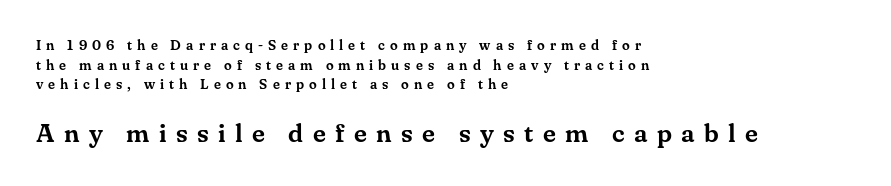
{"italic": "no", "underline": "no", "align": "left", "line_spacing": "normal", "line_spacing_ratio": 1.41, "letter_spacing": "wide", "letter_spacing_em": 0.36, "larger_block": "second", "size_ratio": 1.86, "glyph_px": 26}
